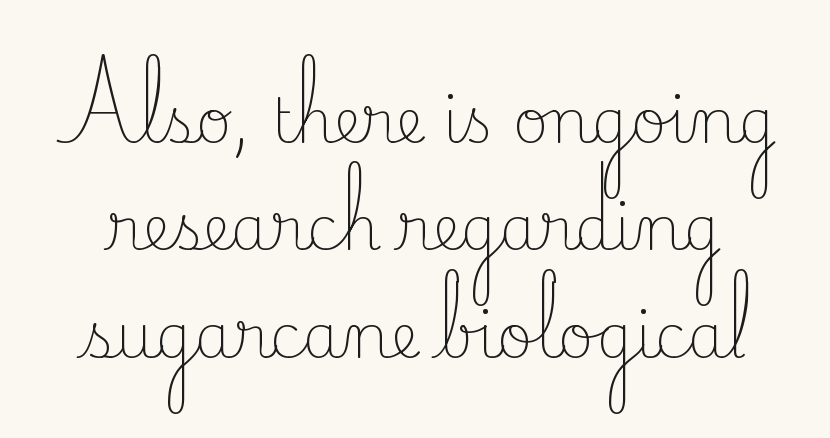
The image shows 61 px light serif type, upright; set line spacing 1.76x, normal letter spacing, not underlined; low stroke contrast and a small x-height.
